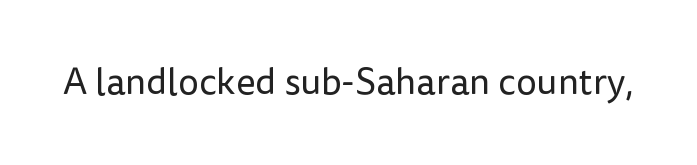
{"serif": "no", "italic": "no", "bold": "no", "weight": "regular", "width": "normal", "stroke_contrast": "low", "x_height": "medium", "monospaced": "no", "underline": "no", "letter_spacing": "normal", "letter_spacing_em": 0.0, "glyph_px": 37}
